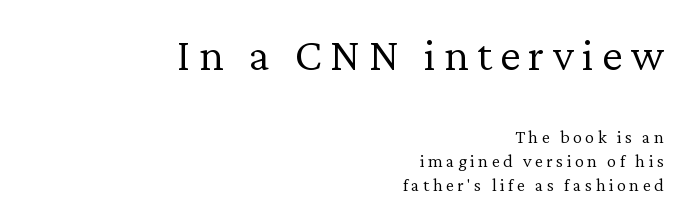
Q: Is the text bold? A: No.
Q: Is the text italic (slanted)? A: No, it is upright.
Q: Is the typeface a serif or a sans-serif typeface? A: Serif.
Q: Is the text underlined? A: No.
Q: How is the paragraph aligned? A: Right-aligned.
Q: Is the spacing between lines tight, normal or loose? A: Normal.
Q: Which block of text is set in a larger size, the first (top) or the second (bottom)? A: The first (top) one.
Q: Width (condensed, normal, or wide)? A: Normal.
Q: Stroke contrast? A: Low.
Q: x-height? A: Medium.
Q: Monospaced? A: No.
